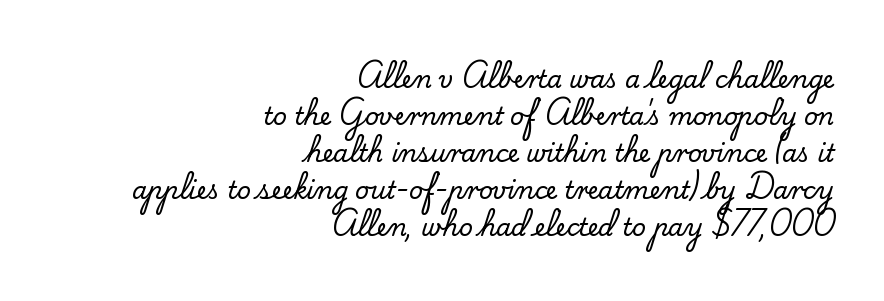
Q: Is the text italic (slanted)? A: Yes.
Q: Is the text underlined? A: No.
Q: How is the paragraph aligned? A: Right-aligned.
Q: Is the spacing between letters normal or unusually wide? A: Normal.
Q: Is the spacing between lines tight, normal or loose? A: Normal.
